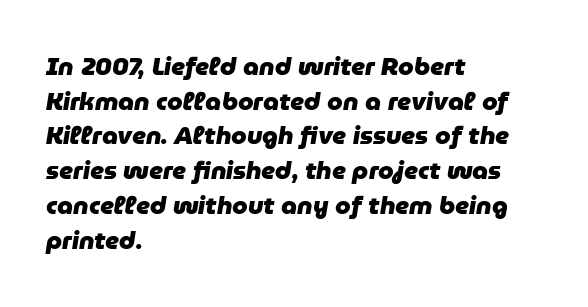
{"italic": "yes", "lean": "right", "slant_degrees": 9, "bold": "yes", "underline": "no", "align": "left", "line_spacing": "normal", "line_spacing_ratio": 1.39, "letter_spacing": "normal", "letter_spacing_em": 0.0, "glyph_px": 25}
